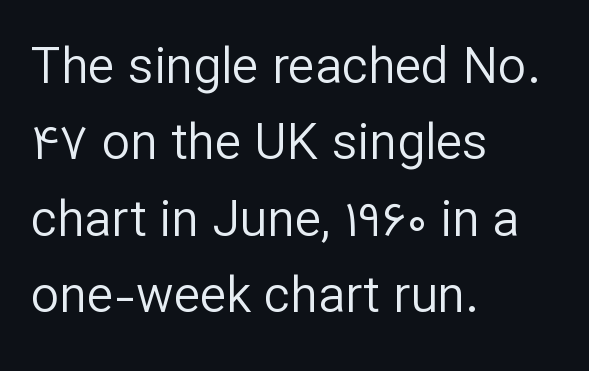
Q: Is the text bold? A: No.
Q: Is the text italic (slanted)? A: No, it is upright.
Q: Is the typeface a serif or a sans-serif typeface? A: Sans-serif.
Q: Is the text underlined? A: No.
Q: How is the paragraph aligned? A: Left-aligned.
Q: Is the spacing between letters normal or unusually wide? A: Normal.
Q: Is the spacing between lines tight, normal or loose? A: Normal.
Q: Width (condensed, normal, or wide)? A: Normal.
Q: Stroke contrast? A: Low.
Q: x-height? A: Medium.
Q: Monospaced? A: No.
